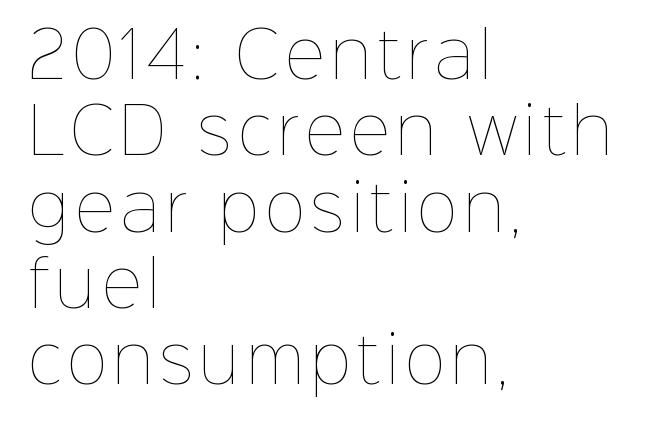
Q: Is the text bold? A: No.
Q: Is the text italic (slanted)? A: No, it is upright.
Q: Is the text underlined? A: No.
Q: How is the paragraph aligned? A: Left-aligned.
Q: Width (condensed, normal, or wide)? A: Normal.
Q: Stroke contrast? A: Low.
Q: x-height? A: Medium.
Q: Monospaced? A: No.
